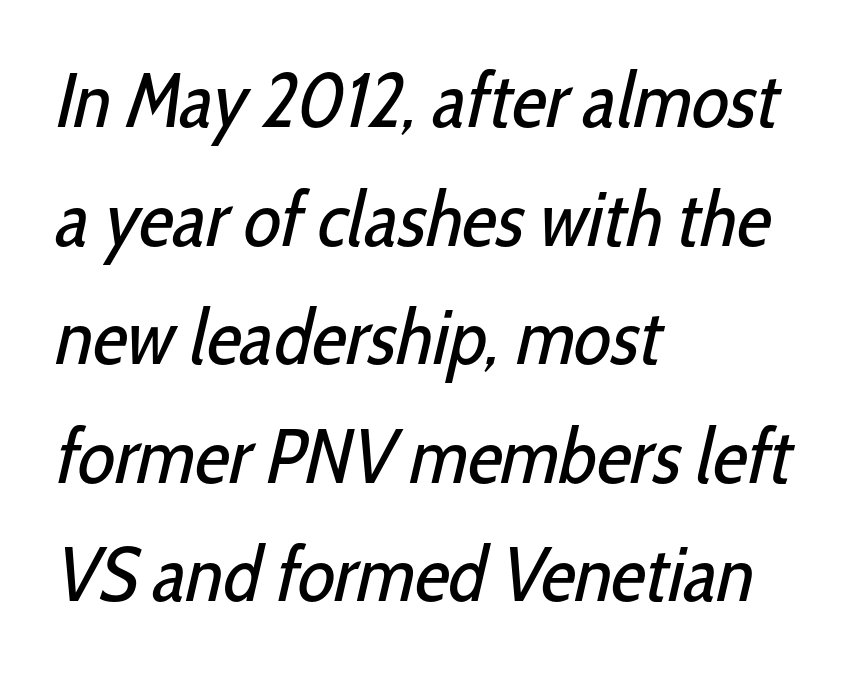
{"serif": "no", "bold": "no", "weight": "regular", "width": "condensed", "stroke_contrast": "low", "x_height": "medium", "monospaced": "no", "underline": "no", "align": "left", "line_spacing": "normal", "line_spacing_ratio": 1.54, "letter_spacing": "normal", "letter_spacing_em": 0.0, "glyph_px": 77}
